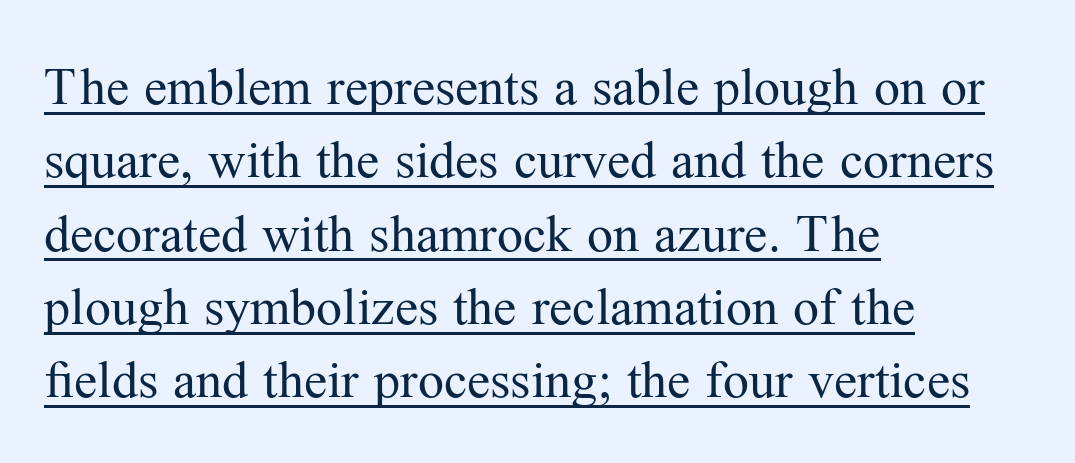
Q: Is the text bold? A: No.
Q: Is the text italic (slanted)? A: No, it is upright.
Q: Is the typeface a serif or a sans-serif typeface? A: Serif.
Q: Is the text underlined? A: Yes.
Q: How is the paragraph aligned? A: Left-aligned.
Q: Is the spacing between letters normal or unusually wide? A: Normal.
Q: Is the spacing between lines tight, normal or loose? A: Normal.
Q: Width (condensed, normal, or wide)? A: Normal.
Q: Stroke contrast? A: Medium.
Q: x-height? A: Medium.
Q: Monospaced? A: No.
